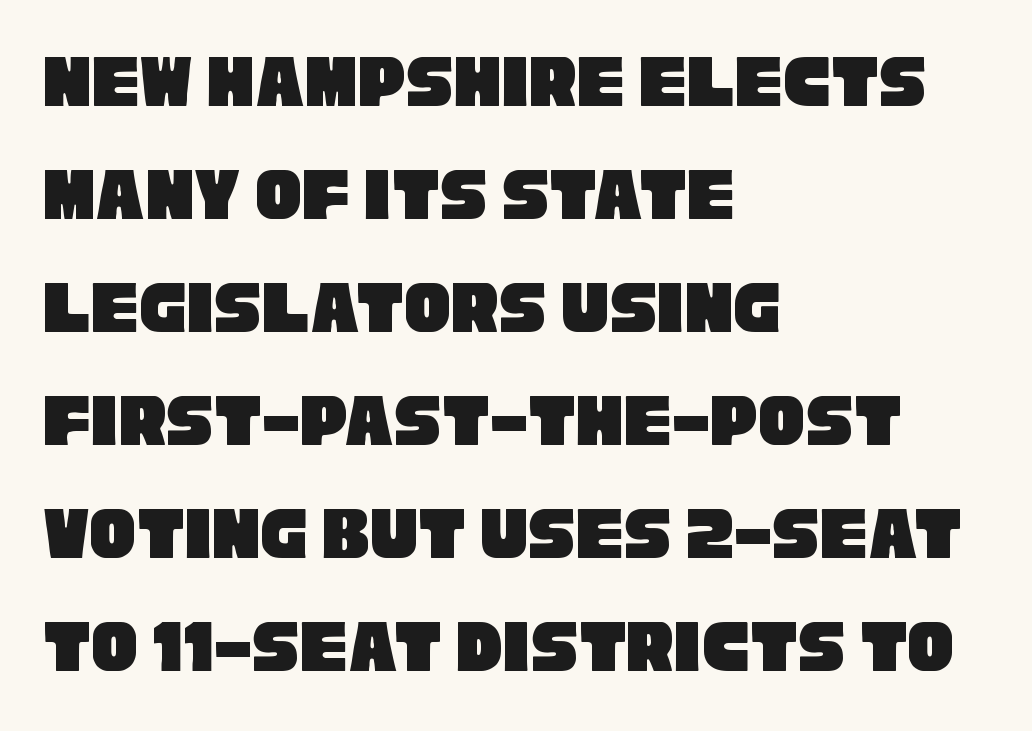
Spacing between characters is what you'd get straight out of the box. Line spacing here is normal. Descenders are the only things crossing below the line. The lines are quadded left. The typeface chosen for these lines omits serifs. This sample has the flowing, uneven cadence of proportional lettering.
